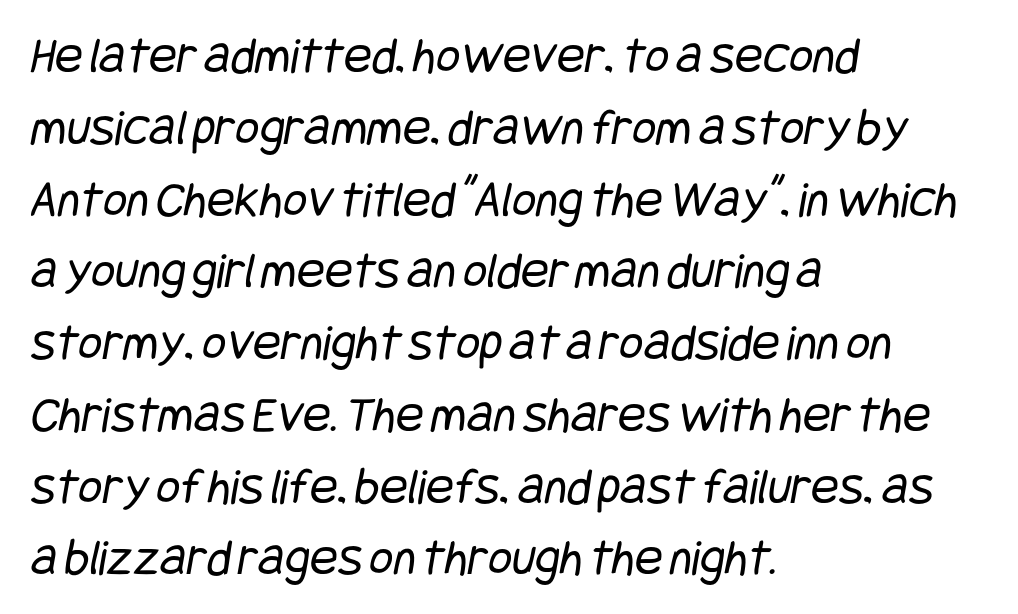
A typesetter would call this leading conventional body-copy spacing. The setting favours the left margin, as ordinary paragraphs usually do. Standard letterfit; no display-style spreading of the glyphs. In terms of letterform style, serifs are entirely absent.
